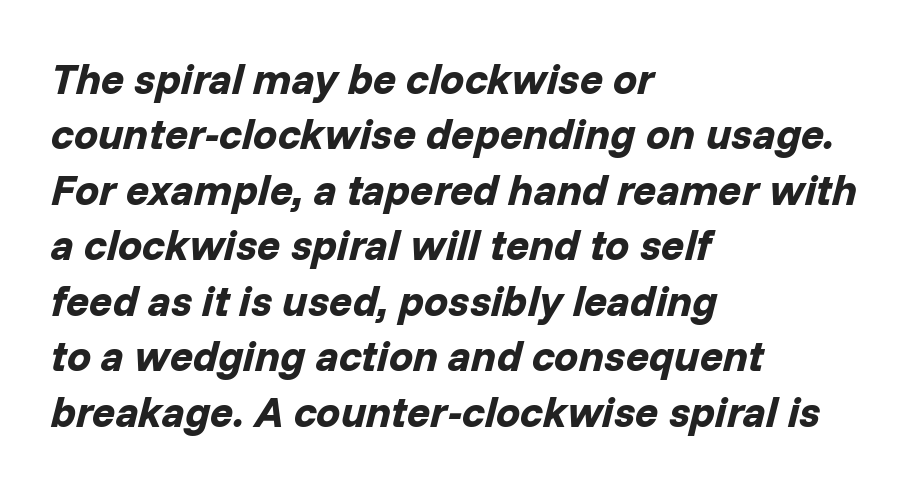
The image shows 43 px bold type, italic (leaning right); set left-aligned, normal line spacing (1.29x), normal letter spacing, not underlined; low stroke contrast and a medium x-height.
